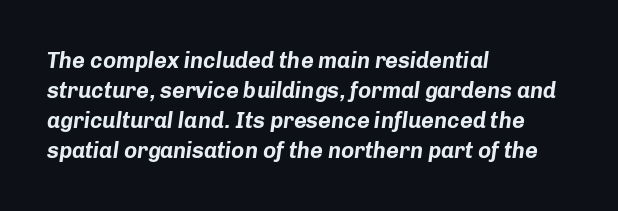
The image shows 22 px bold type, italic (leaning right); set left-aligned, normal line spacing (1.36x), normal letter spacing, not underlined.
